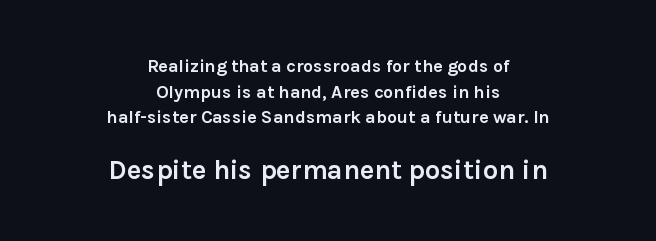
The image shows 27 px bold type, upright; set centered, normal line spacing (1.43x), normal letter spacing, not underlined; the second (bottom) block is 1.5x larger.
